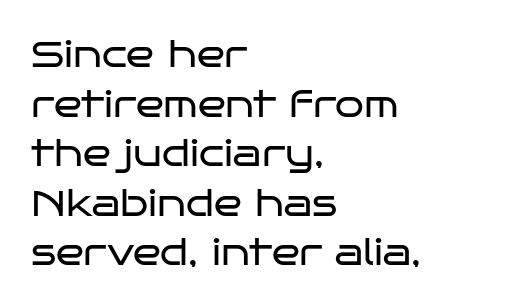
Q: Is the text bold? A: No.
Q: Is the text italic (slanted)? A: No, it is upright.
Q: Is the typeface a serif or a sans-serif typeface? A: Sans-serif.
Q: Is the text underlined? A: No.
Q: How is the paragraph aligned? A: Left-aligned.
Q: Is the spacing between letters normal or unusually wide? A: Normal.
Q: Is the spacing between lines tight, normal or loose? A: Normal.
Q: Width (condensed, normal, or wide)? A: Wide.
Q: Stroke contrast? A: Low.
Q: x-height? A: Large.
Q: Monospaced? A: No.
